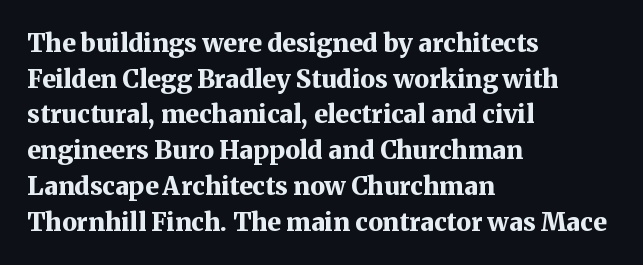
The image shows 25 px bold type, upright; set left-aligned, normal line spacing (1.43x), normal letter spacing, not underlined.
